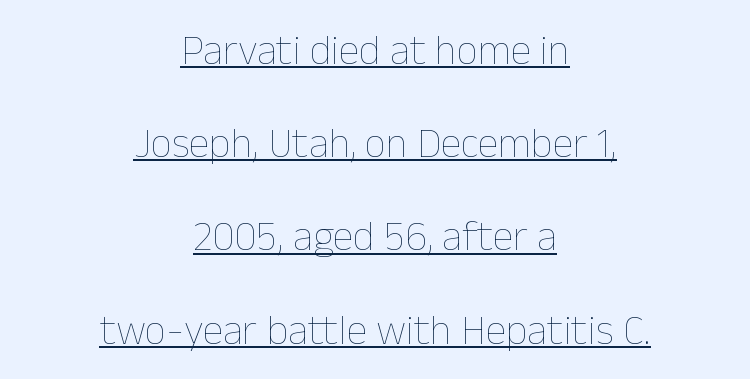
Centered paragraph, ragged on both sides. These lines are rendered in a variable-pitch font. The letterforms sit shoulder to shoulder at normal distance. Check the space under the baseline: a stroke is drawn there. The passage shown stacks its lines with a broad gap.
